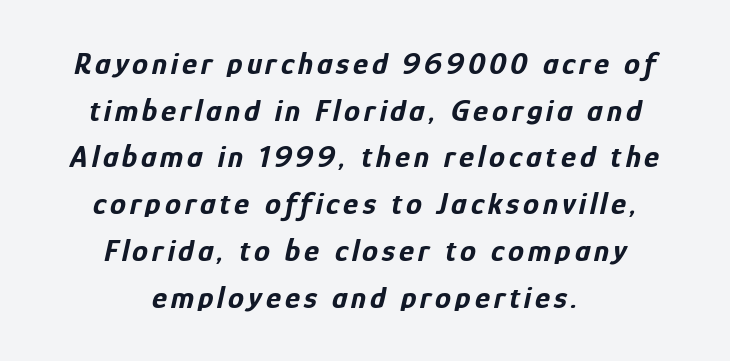
{"italic": "yes", "lean": "right", "slant_degrees": 12, "bold": "yes", "weight": "bold", "width": "condensed", "stroke_contrast": "low", "x_height": "medium", "monospaced": "no", "underline": "no", "align": "center", "line_spacing": "normal", "line_spacing_ratio": 1.46, "glyph_px": 32}
